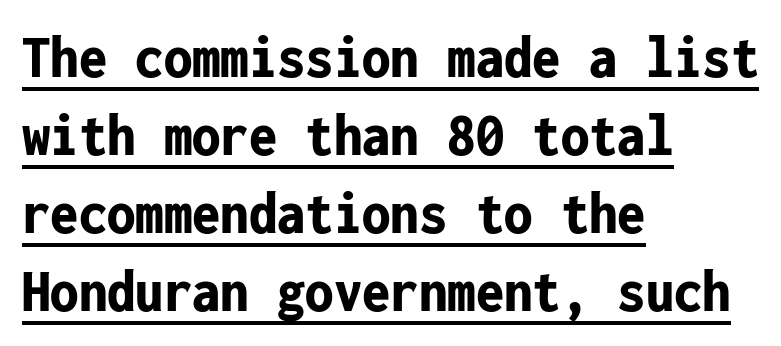
{"serif": "no", "italic": "no", "bold": "yes", "weight": "bold", "width": "condensed", "stroke_contrast": "low", "x_height": "medium", "monospaced": "yes", "underline": "yes", "align": "left", "line_spacing_ratio": 1.24, "letter_spacing": "normal", "letter_spacing_em": 0.0, "glyph_px": 63}
